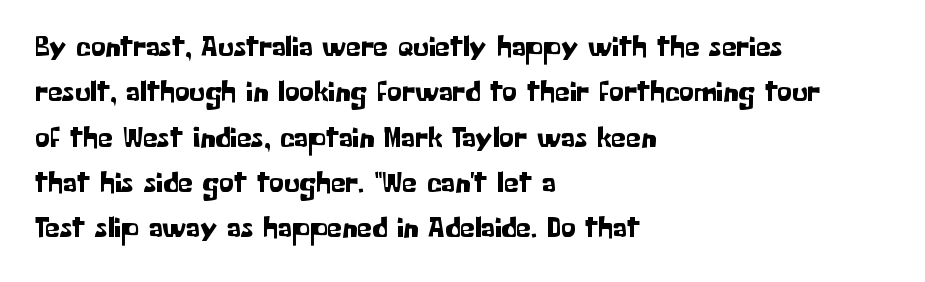
Rows of type keep a routine distance in the vertical direction. The letters stand straight up with perfectly vertical stems. The passage is arranged the way most books set body copy — flush left. A typesetter would call this proportional, since set widths differ per character. A typesetter would call this zero additional tracking.
